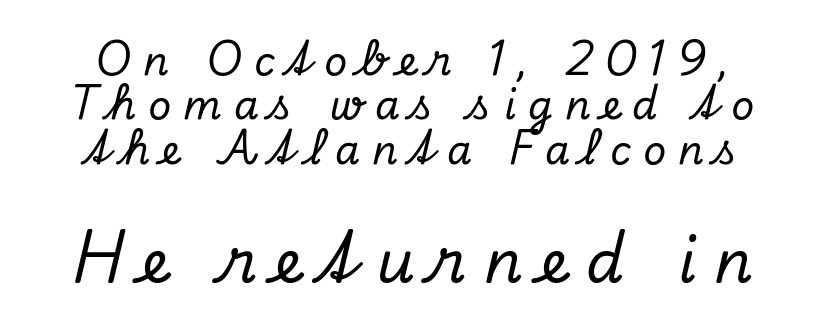
The rag falls on both sides of this text block equally. Clear beneath every line of the passage. Observe the serifs anchoring each vertical stroke in this sample. How are the letters spaced? Widely, with obvious added tracking.
